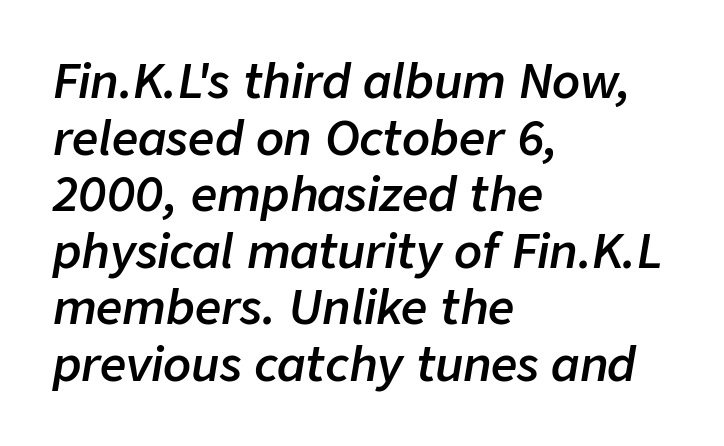
Is the block centered? No — it sits flush against the left margin. Each glyph is drawn with semibold strokes, heavier than normal yet not fully bold. You could not count columns in this text — the font is proportionally spaced. The glyphs look as if they've been sheared to an angle. Honestly, the letter spacing is just normal — you wouldn't notice it.
